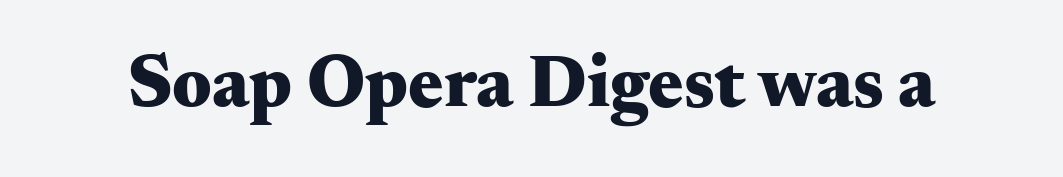
Q: Is the text bold? A: Yes.
Q: Is the text italic (slanted)? A: No, it is upright.
Q: Is the typeface a serif or a sans-serif typeface? A: Serif.
Q: Is the text underlined? A: No.
Q: Is the spacing between letters normal or unusually wide? A: Normal.
Q: Width (condensed, normal, or wide)? A: Wide.
Q: Stroke contrast? A: Medium.
Q: x-height? A: Small.
Q: Monospaced? A: No.
